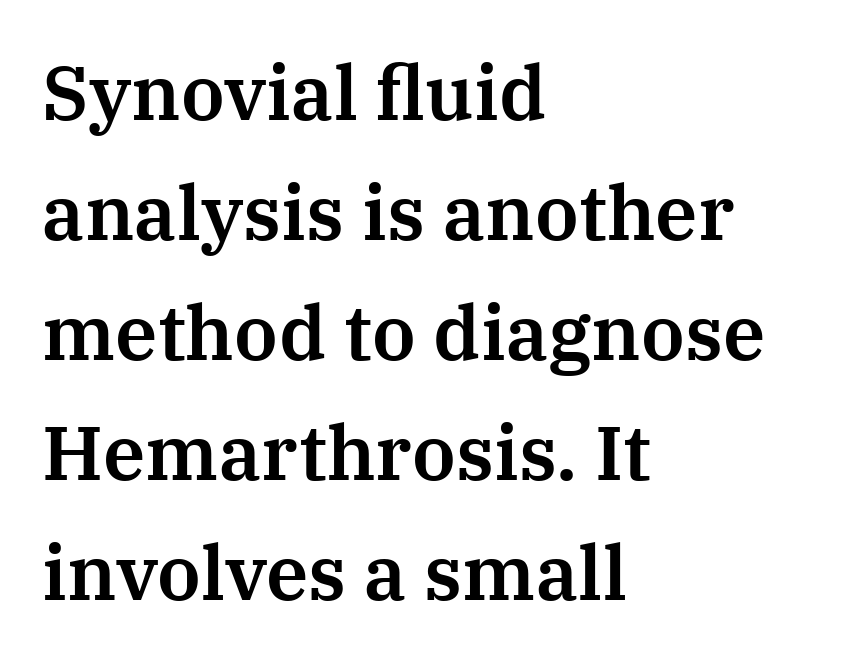
Each letter keeps its own natural width here, so spacing adapts to shape. This sample uses an upright cut, with every glyph sitting square on the baseline. Serif or sans? Serif — the stroke terminals have little feet. Honestly, the row spacing looks completely unremarkable. Words appear dense and cohesive because spacing is normal.
